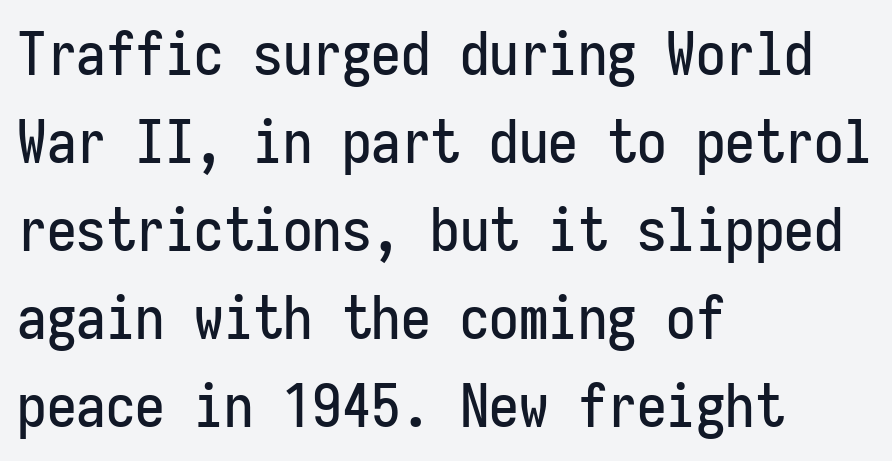
Spacing verdict: monospaced, one width for all characters. The characters display no serif detailing; their extremities are plain. There is no visible air inserted between adjacent glyphs. The lines in this sample share a left origin and differ only in where they stop.
